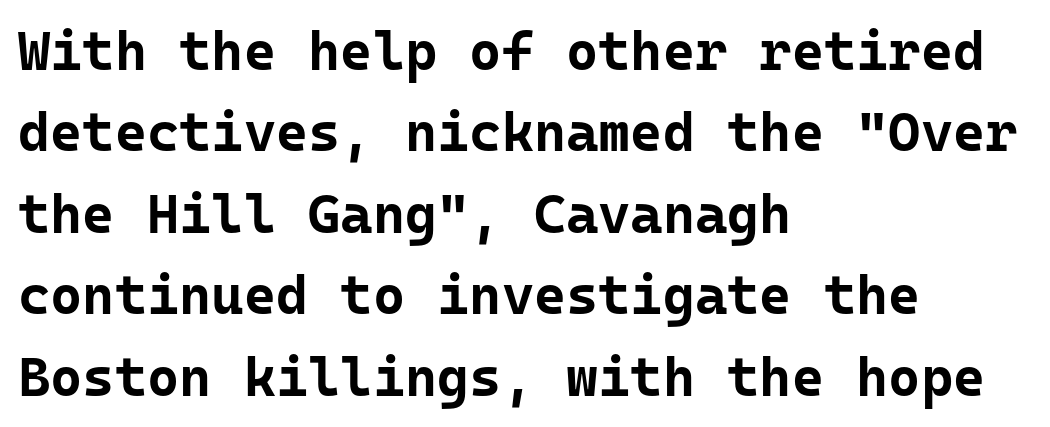
This is heavy type, rendered in bold. I'd call this a sans setting — the letters go barefoot. The line-height multiplier appears to be the usual default. Think of a typewriter: that constant character pitch is what you see here.
